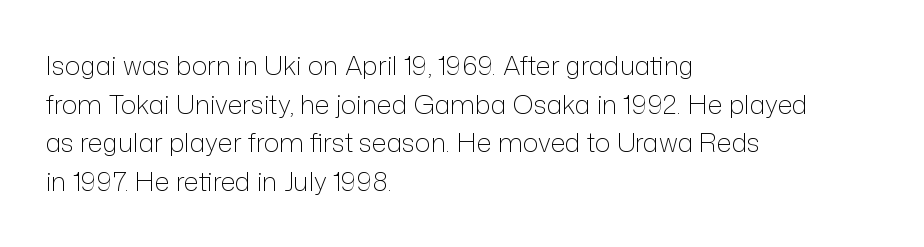
Q: Is the text bold? A: No.
Q: Is the text italic (slanted)? A: No, it is upright.
Q: Is the text underlined? A: No.
Q: How is the paragraph aligned? A: Left-aligned.
Q: Is the spacing between letters normal or unusually wide? A: Normal.
Q: Is the spacing between lines tight, normal or loose? A: Normal.
